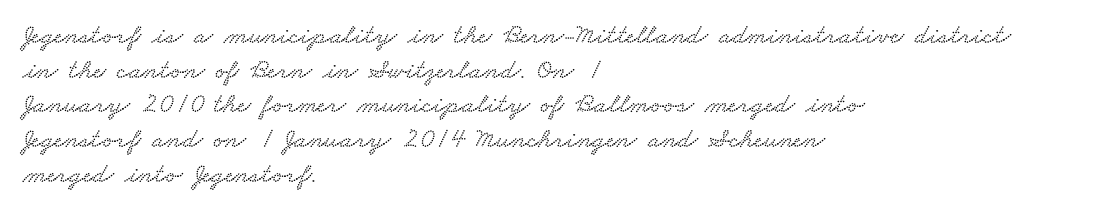
Q: Is the typeface a serif or a sans-serif typeface? A: Serif.
Q: Is the text underlined? A: No.
Q: How is the paragraph aligned? A: Left-aligned.
Q: Is the spacing between letters normal or unusually wide? A: Normal.
Q: Width (condensed, normal, or wide)? A: Wide.
Q: Stroke contrast? A: Low.
Q: x-height? A: Small.
Q: Monospaced? A: No.
